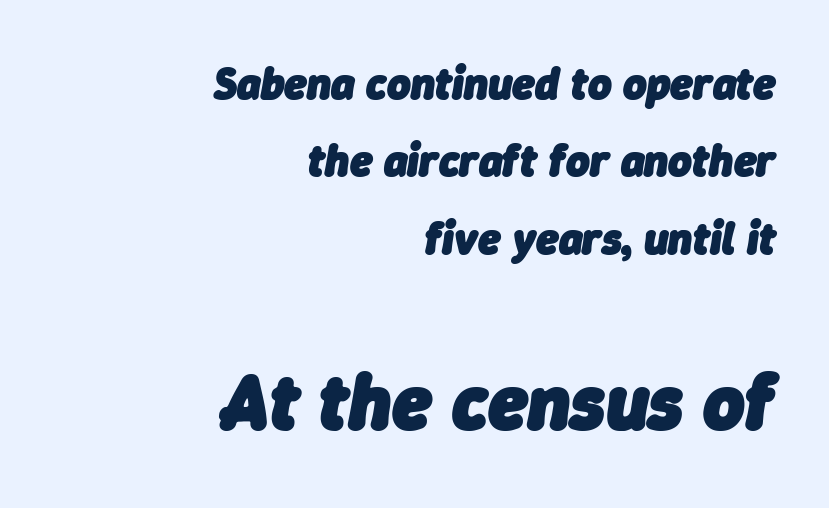
Q: Is the text bold? A: Yes.
Q: Is the text italic (slanted)? A: Yes, it leans right by about 9 degrees.
Q: Is the text underlined? A: No.
Q: How is the paragraph aligned? A: Right-aligned.
Q: Is the spacing between letters normal or unusually wide? A: Normal.
Q: Which block of text is set in a larger size, the first (top) or the second (bottom)? A: The second (bottom) one.
Q: Width (condensed, normal, or wide)? A: Normal.
Q: Stroke contrast? A: Low.
Q: x-height? A: Medium.
Q: Monospaced? A: No.
